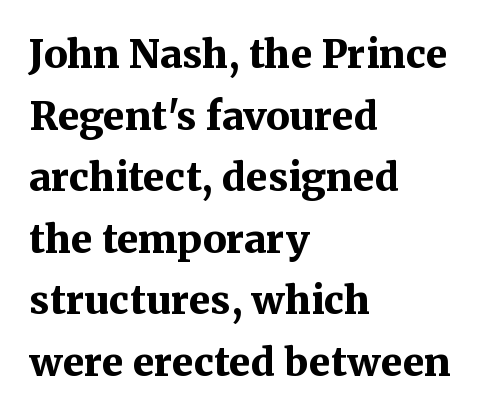
{"serif": "yes", "italic": "no", "bold": "yes", "weight": "bold", "width": "normal", "stroke_contrast": "medium", "x_height": "medium", "monospaced": "no", "underline": "no", "align": "left", "line_spacing": "normal", "line_spacing_ratio": 1.58, "letter_spacing": "normal", "letter_spacing_em": 0.0, "glyph_px": 39}
